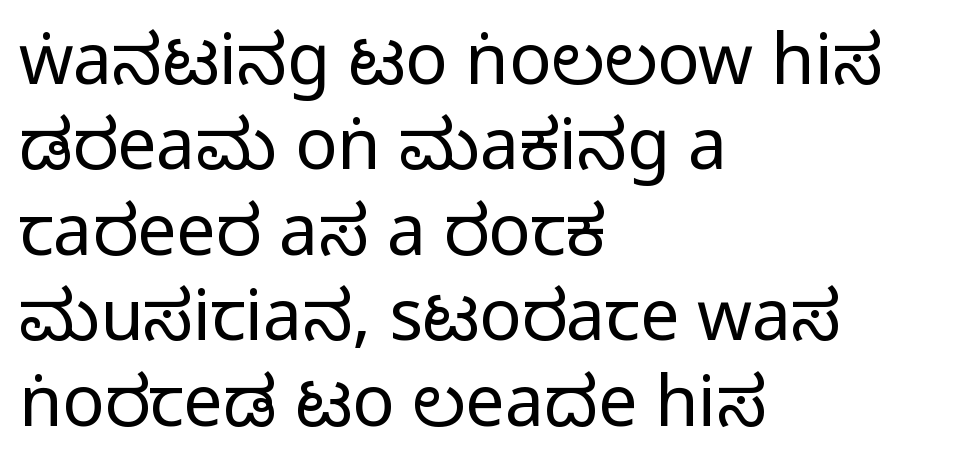
The image shows 70 px condensed sans-serif type, upright; set left-aligned, line spacing 1.22x, normal letter spacing, not underlined; medium stroke contrast.
